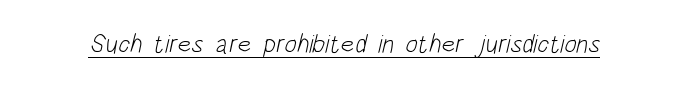
The image shows 26 px text type; set normal letter spacing, underlined.
